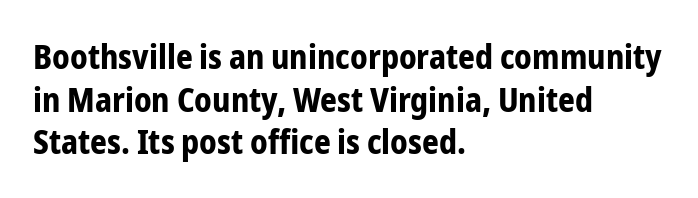
{"serif": "no", "italic": "no", "bold": "yes", "weight": "bold", "width": "condensed", "stroke_contrast": "low", "x_height": "medium", "monospaced": "no", "underline": "no", "align": "left", "line_spacing": "normal", "line_spacing_ratio": 1.29, "letter_spacing": "normal", "letter_spacing_em": 0.0, "glyph_px": 33}
